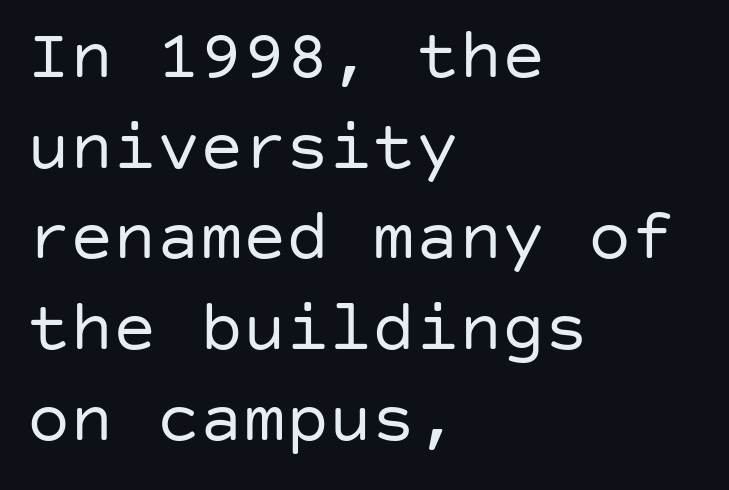
Regarding leading, the lines here are spaced in the standard way. The rendering shows plain stroke endings on the letterforms — a sans-serif design. Does extra space separate the letters? No, they use regular spacing. Does the lettering tilt? It doesn't — this is upright.
